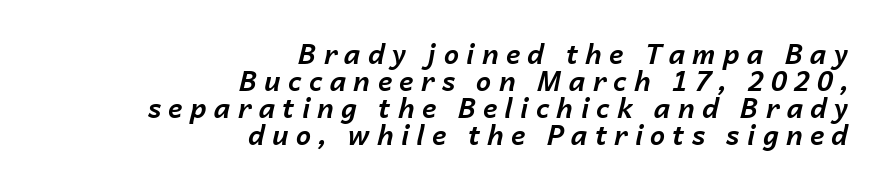
{"italic": "yes", "lean": "right", "slant_degrees": 14, "bold": "yes", "underline": "no", "align": "right", "line_spacing": "tight", "line_spacing_ratio": 1.0, "letter_spacing": "wide", "letter_spacing_em": 0.27, "glyph_px": 27}
